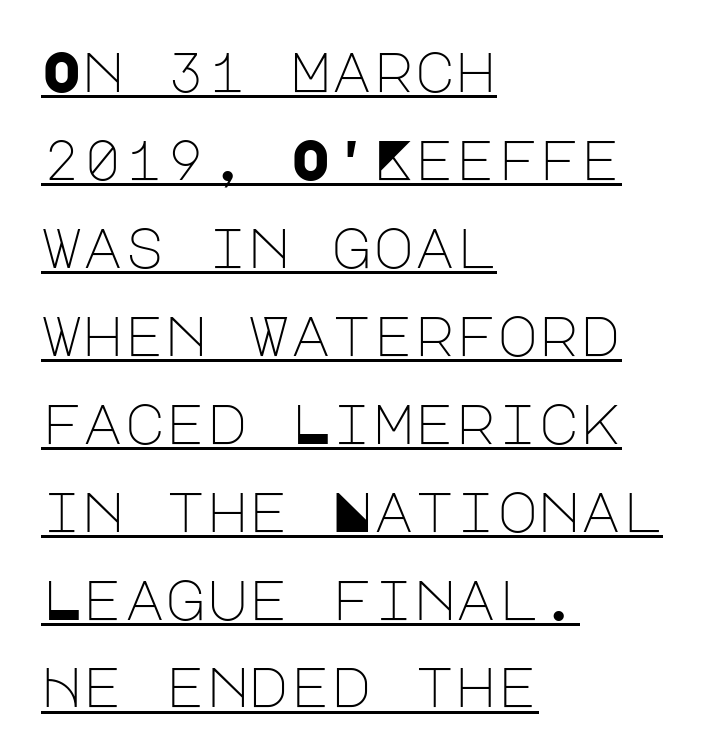
A continuous stroke trails under the words, as in a hyperlink. This sample uses an upright cut, with every glyph sitting square on the baseline. Regarding leading, the lines here are spaced in the standard way. Default kerning and tracking; the words read as compact shapes. The characters display no serif detailing; their extremities are plain.
